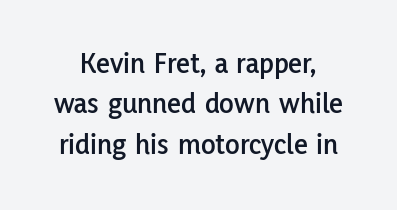
{"serif": "no", "italic": "no", "width": "normal", "stroke_contrast": "low", "x_height": "medium", "monospaced": "no", "underline": "no", "line_spacing": "normal", "line_spacing_ratio": 1.35, "letter_spacing": "normal", "letter_spacing_em": 0.0, "glyph_px": 30}
